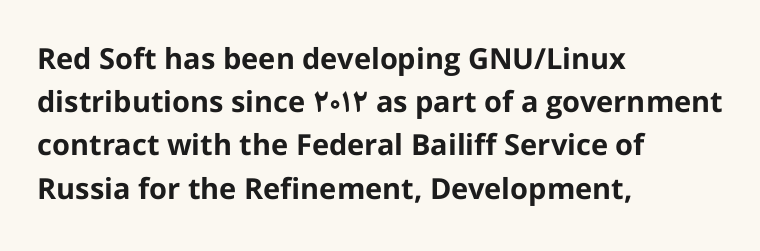
The image shows 29 px bold sans-serif type, upright; set left-aligned, normal line spacing (1.49x), normal letter spacing, not underlined; low stroke contrast and a medium x-height.
